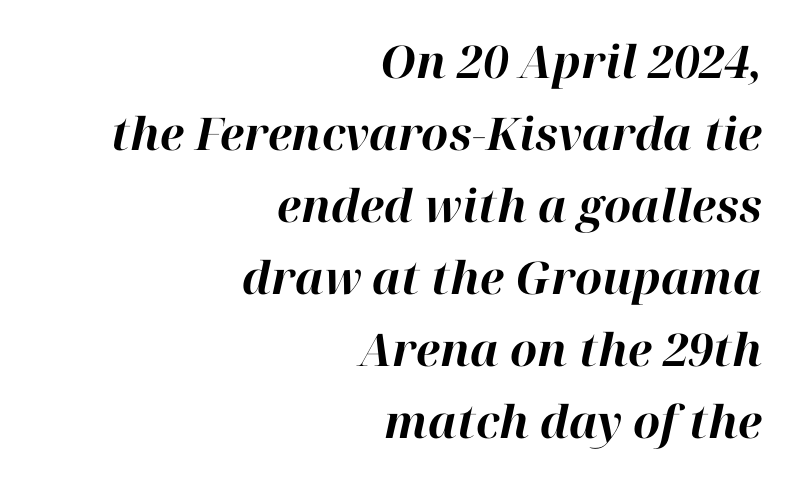
Spacing between characters is what you'd get straight out of the box. The typesetter chose a ragged-left arrangement here. Each letter keeps its own natural width here, so spacing adapts to shape. If you measured baseline to baseline, you'd find a middling distance. Emphasis by weight is at full strength: bold. A clean baseline with only descenders dipping below it.
